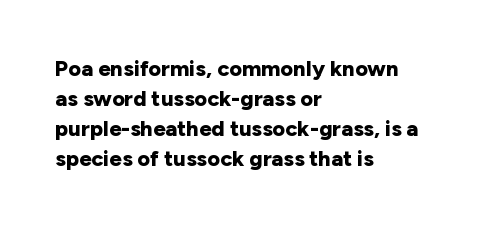
The image shows 22 px bold type, upright; set left-aligned, normal line spacing (1.36x), normal letter spacing, not underlined.
